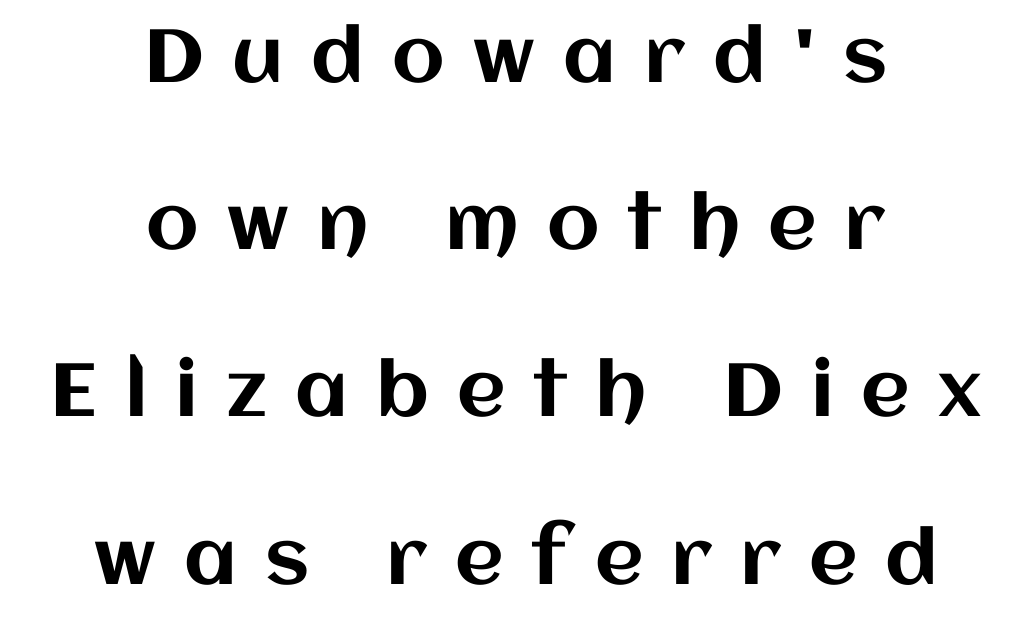
The image shows 75 px text type, upright; set centered, loose line spacing (2.23x), unusually wide letter spacing (+0.37 em), not underlined; medium stroke contrast and a large x-height.
